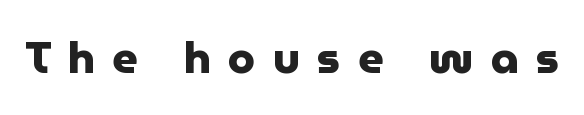
Q: Is the text bold? A: Yes.
Q: Is the text italic (slanted)? A: No, it is upright.
Q: Is the typeface a serif or a sans-serif typeface? A: Sans-serif.
Q: Is the text underlined? A: No.
Q: Is the spacing between letters normal or unusually wide? A: Unusually wide.
Q: Width (condensed, normal, or wide)? A: Normal.
Q: Stroke contrast? A: Low.
Q: x-height? A: Medium.
Q: Monospaced? A: No.
